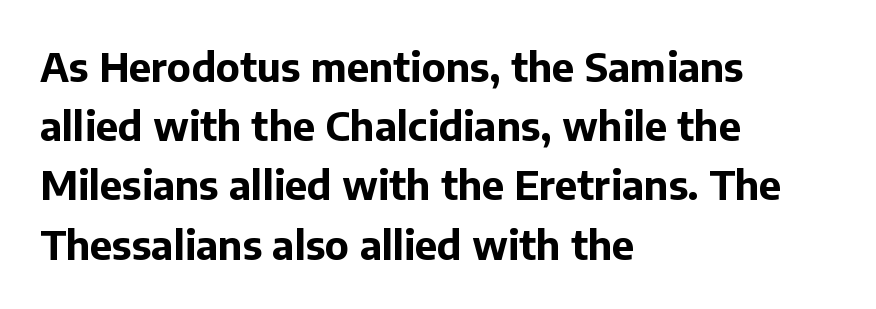
Spacing verdict: proportional, widths tailored to each character. Whoever set this chose a conventional vertical rhythm. Posture: vertical. Characters follow at the spacing the type designer built in. The space directly below the letters is spotless. If you drew a ruler down the left edge, every line would touch it.
